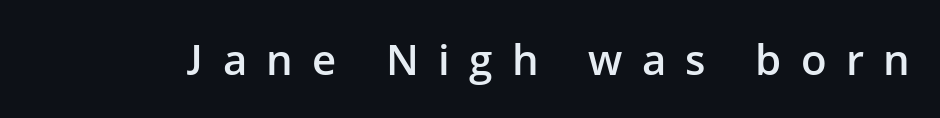
Look at the bottom of the vertical strokes: they stop flat, with no serifs. You could not count columns in this text — the font is proportionally spaced. The axis of the letterforms is exactly vertical. The gap between lines stays unmarked. Tracking here is generous; glyphs stand well apart from one another.
